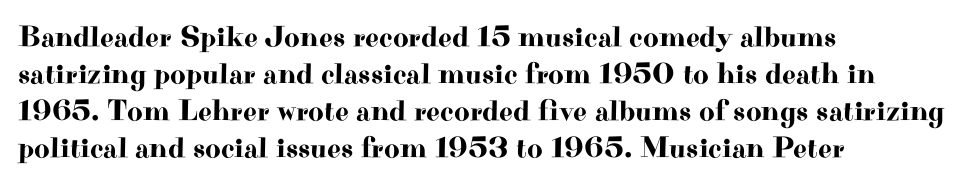
The image shows 30 px wide serif type, upright; set left-aligned, line spacing 1.23x, normal letter spacing, not underlined; high stroke contrast and a small x-height.
